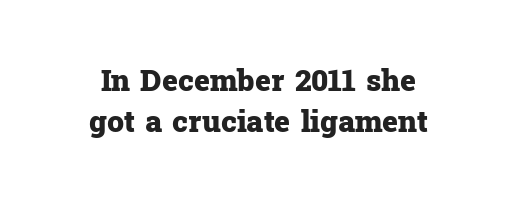
The image shows 30 px heavy serif type, upright; set centered, normal line spacing (1.38x), normal letter spacing, not underlined; low stroke contrast and a medium x-height.
